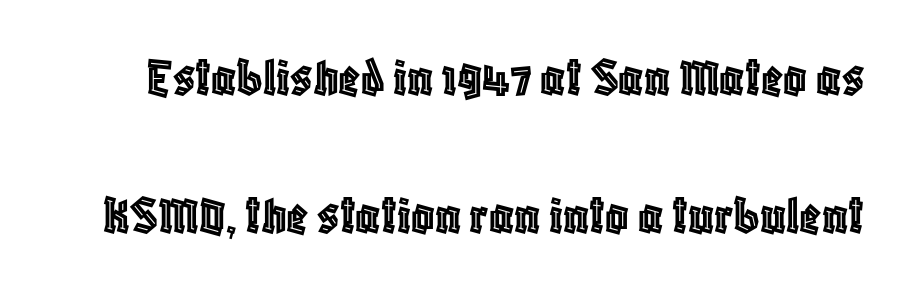
{"italic": "no", "width": "condensed", "x_height": "large", "monospaced": "no", "underline": "no", "line_spacing": "loose", "line_spacing_ratio": 2.42, "letter_spacing": "normal", "letter_spacing_em": 0.0, "glyph_px": 57}
